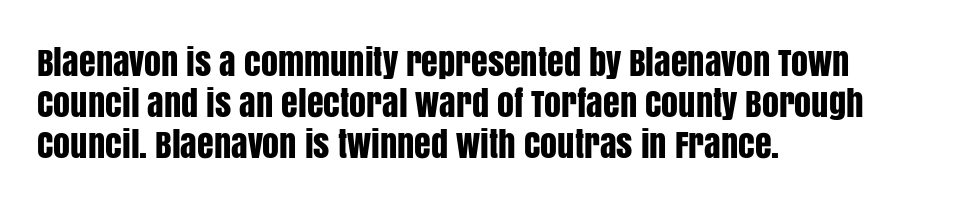
The image shows 34 px condensed sans-serif type, upright; set left-aligned, line spacing 1.21x, normal letter spacing, not underlined; low stroke contrast and a large x-height.
